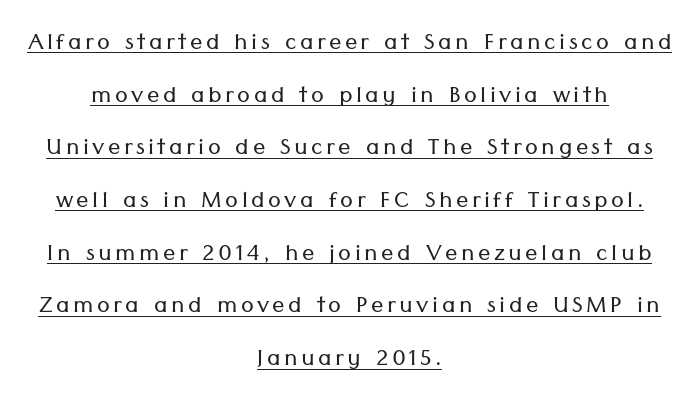
This is roman type, the default non-slanted kind. Stems and bowls with no extra thickness — not bold. The string is rendered with underlining switched on. Is this a fixed-width face? No — the glyphs have proportional, varying widths.
